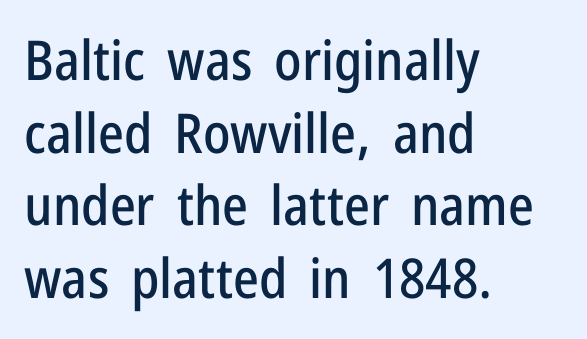
{"serif": "no", "italic": "no", "width": "condensed", "stroke_contrast": "low", "x_height": "medium", "monospaced": "no", "underline": "no", "align": "left", "line_spacing": "normal", "line_spacing_ratio": 1.32, "letter_spacing": "normal", "letter_spacing_em": 0.0, "glyph_px": 55}
